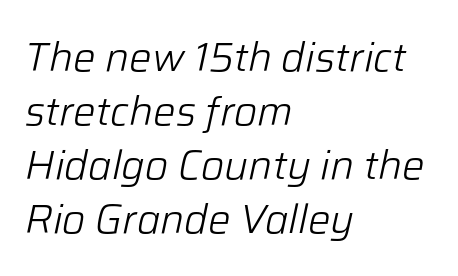
The image shows 40 px light type, italic (leaning right); set left-aligned, normal line spacing (1.35x), normal letter spacing, not underlined; low stroke contrast and a medium x-height.
